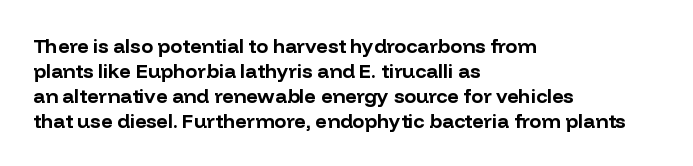
The baseline area is clear. Ordinary non-slanted type is in use. Look at the tracking — it's just the regular setting, nothing added. These lines carry a lot of weight — the face is fully bold.
